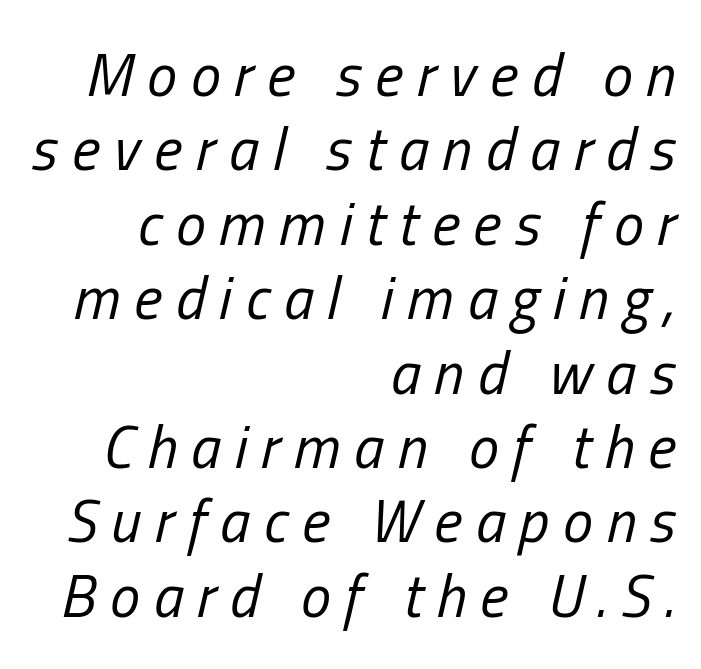
Q: Is the text bold? A: No.
Q: Is the text italic (slanted)? A: Yes, it leans right by about 13 degrees.
Q: Is the text underlined? A: No.
Q: How is the paragraph aligned? A: Right-aligned.
Q: Is the spacing between letters normal or unusually wide? A: Unusually wide.
Q: Width (condensed, normal, or wide)? A: Condensed.
Q: Stroke contrast? A: Low.
Q: x-height? A: Medium.
Q: Monospaced? A: No.
